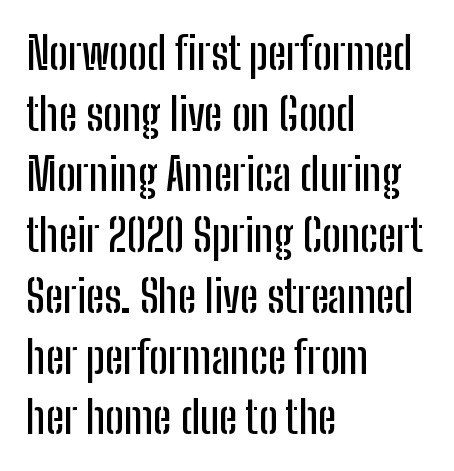
{"serif": "no", "italic": "no", "width": "condensed", "stroke_contrast": "low", "x_height": "medium", "monospaced": "no", "underline": "no", "align": "left", "line_spacing": "normal", "line_spacing_ratio": 1.38, "letter_spacing": "normal", "letter_spacing_em": 0.0, "glyph_px": 44}
